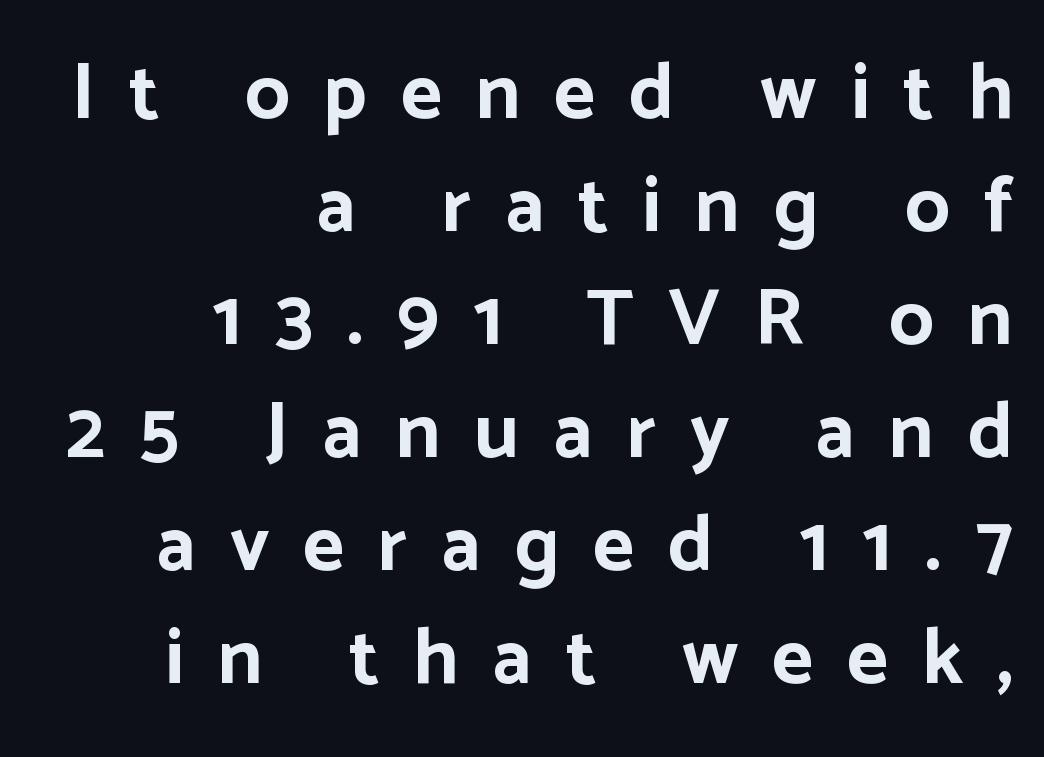
Quick note: not italic, upright. Stroke terminals: plain, sans-serif. Letter spacing: wide. One-word summary of the alignment: right.
